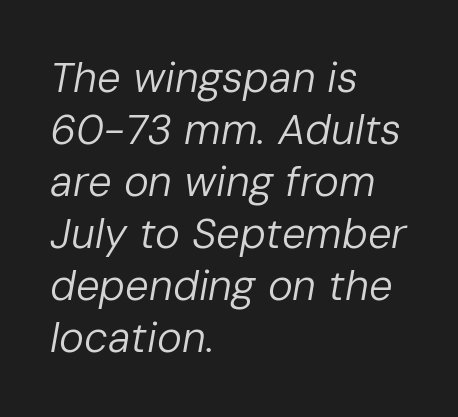
The image shows 42 px regular-weight type, italic (leaning right); set left-aligned, line spacing 1.24x, normal letter spacing, not underlined; low stroke contrast and a medium x-height.
